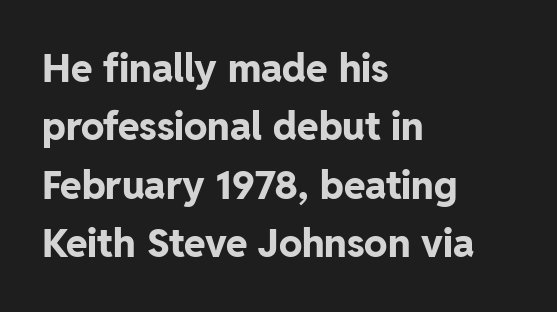
In terms of leading, this rendering sits right in the middle. The type sits square on the baseline with zero lean. A sans-serif font was chosen for this passage. Teacher's note: observe the even left margin — that is flush-left alignment. This sample uses plain, unmodified letter spacing. This sample has the flowing, uneven cadence of proportional lettering.
